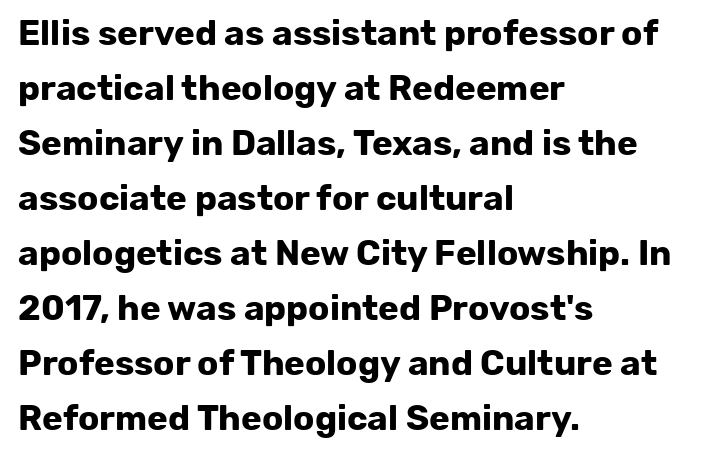
The face used here is a sans, in the tradition of grotesques and geometrics. Ordinary non-slanted type is in use. Character widths vary here, with narrow letters taking less room than wide ones. The strokes are fattened all the way to bold. Regarding leading, the lines here are spaced in the standard way.
